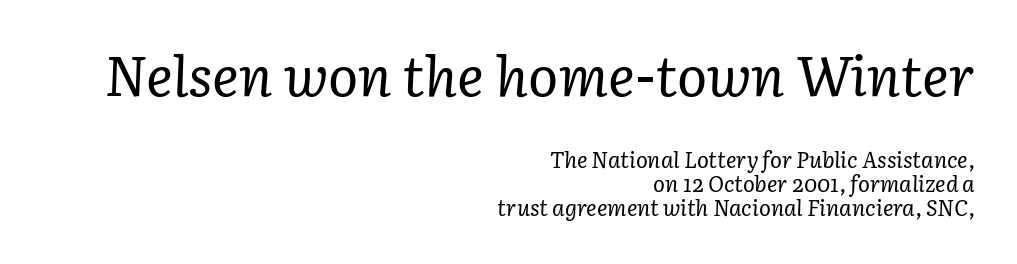
The image shows 56 px regular-weight serif type, italic (leaning right); set right-aligned, tight line spacing (1.08x), normal letter spacing, not underlined; the first (top) block is 2.55x larger; low stroke contrast and a medium x-height.
